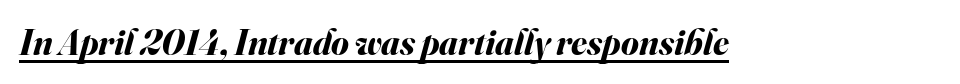
The image shows 36 px bold type, italic (leaning right); set normal letter spacing, underlined; medium stroke contrast and a small x-height.
